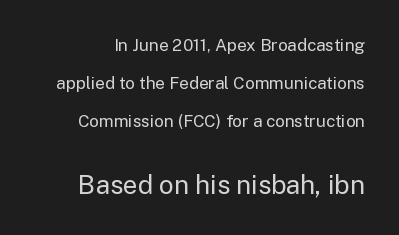
The image shows 26 px text type, upright; set loose line spacing (2.24x), normal letter spacing, not underlined; the second (bottom) block is 1.53x larger.
